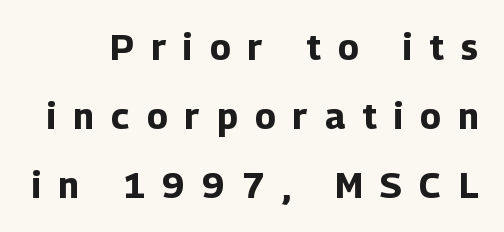
{"serif": "no", "italic": "no", "bold": "yes", "weight": "bold", "width": "normal", "stroke_contrast": "low", "x_height": "medium", "monospaced": "no", "underline": "no", "line_spacing": "loose", "line_spacing_ratio": 1.97, "letter_spacing": "wide", "letter_spacing_em": 0.5, "glyph_px": 35}
